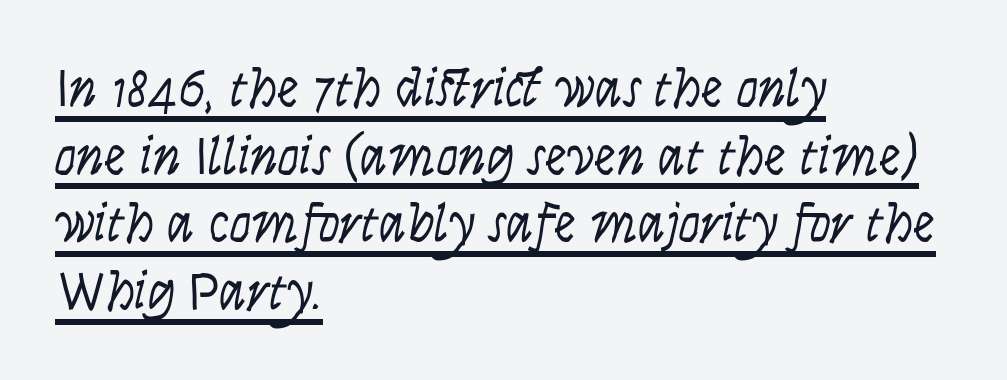
Compared with undecorated copy, this sample adds a rule below the words. Do the characters align in a grid? No, the font is proportional. Weight: in the light-to-regular range. The tracking reads as untouched default to a designer's eye.
